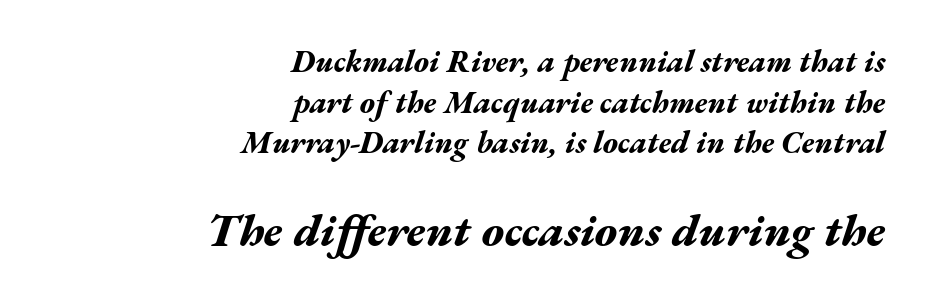
This sample keeps an unexceptional amount of space between lines. A bare baseline throughout the passage. Character widths vary here, with narrow letters taking less room than wide ones. Tall strokes in this sample are angled rather than plumb. Is the lower block the larger one? Yes — the lower block carries the bigger type. Pretty heavy lettering here — definitely bold.
